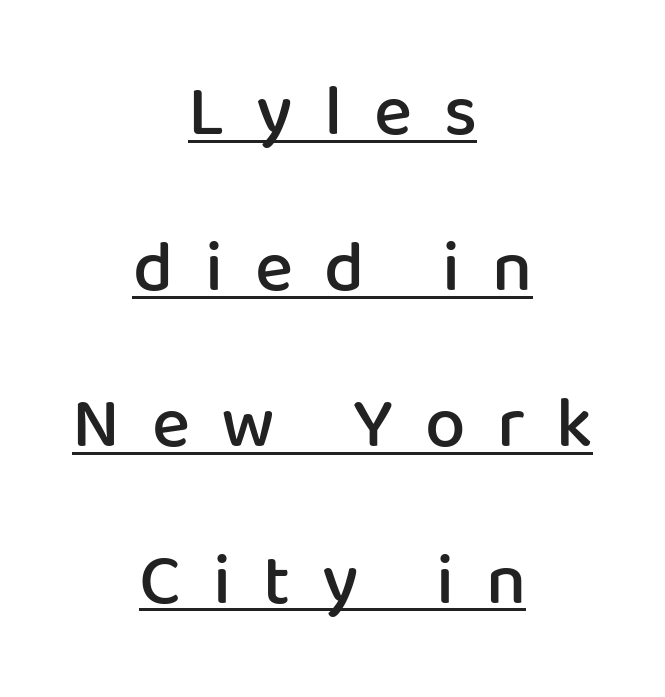
The image shows 72 px semibold sans-serif type, upright; set centered, loose line spacing (2.17x), unusually wide letter spacing (+0.44 em), underlined; low stroke contrast and a medium x-height.
